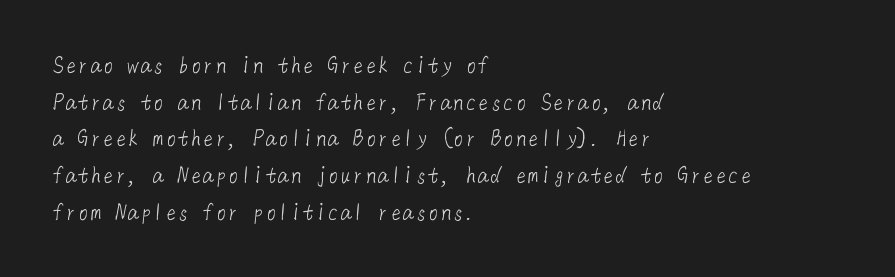
Q: Is the text bold? A: No.
Q: Is the text underlined? A: No.
Q: How is the paragraph aligned? A: Left-aligned.
Q: Is the spacing between letters normal or unusually wide? A: Normal.
Q: Is the spacing between lines tight, normal or loose? A: Normal.
